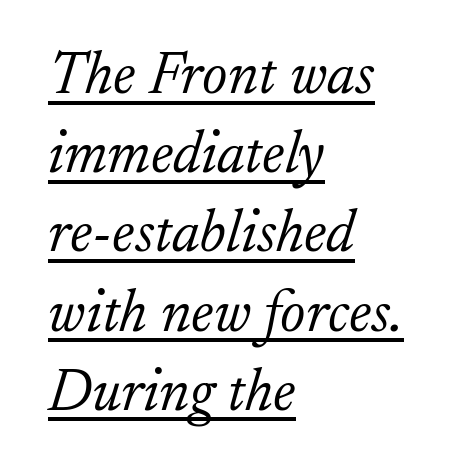
The image shows 60 px light serif type, italic (leaning right); set left-aligned, normal line spacing (1.32x), normal letter spacing, underlined; low stroke contrast and a small x-height.
